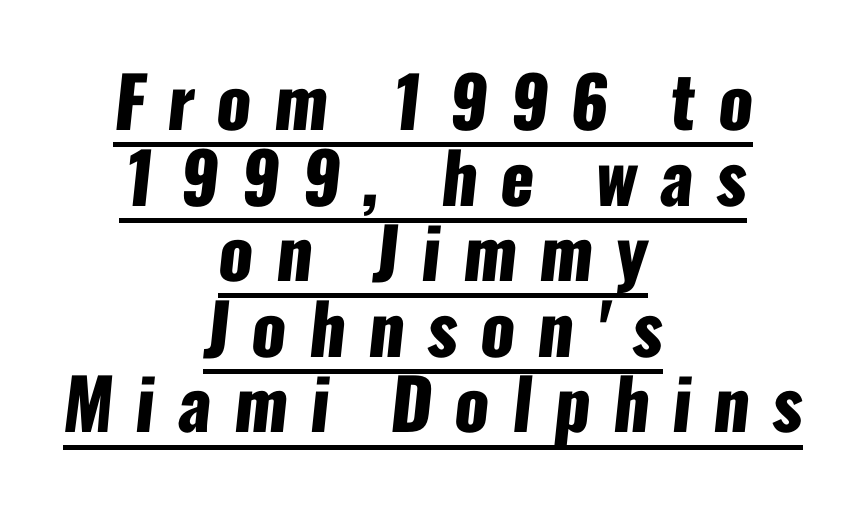
Q: Is the text bold? A: Yes.
Q: Is the typeface a serif or a sans-serif typeface? A: Sans-serif.
Q: Is the text underlined? A: Yes.
Q: How is the paragraph aligned? A: Centered.
Q: Is the spacing between letters normal or unusually wide? A: Unusually wide.
Q: Is the spacing between lines tight, normal or loose? A: Tight.
Q: Width (condensed, normal, or wide)? A: Condensed.
Q: Stroke contrast? A: Low.
Q: x-height? A: Medium.
Q: Monospaced? A: No.
